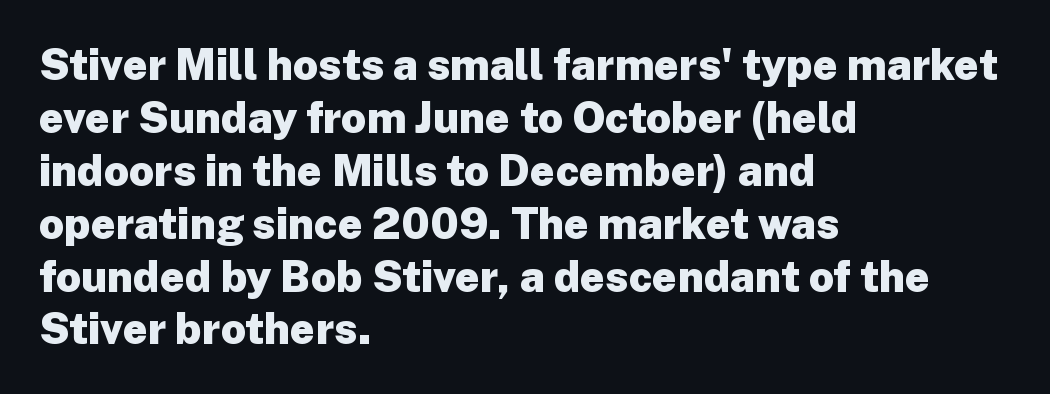
{"serif": "no", "italic": "no", "bold": "yes", "weight": "heavy", "width": "normal", "stroke_contrast": "low", "x_height": "medium", "monospaced": "no", "underline": "no", "align": "left", "line_spacing_ratio": 1.23, "letter_spacing": "normal", "letter_spacing_em": 0.0, "glyph_px": 43}
